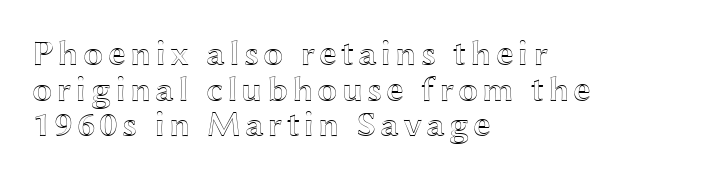
The image shows 36 px wide type, upright; set left-aligned, tight line spacing (0.99x), not underlined; a medium x-height.
